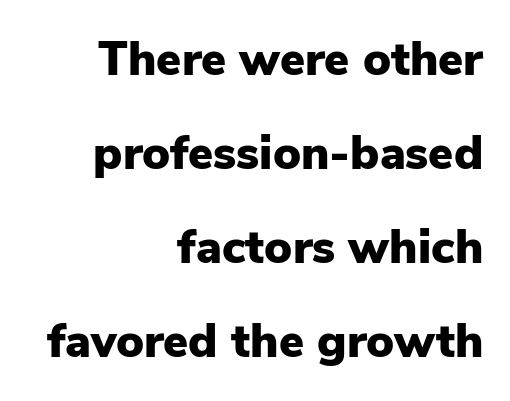
{"serif": "no", "italic": "no", "bold": "yes", "weight": "heavy", "width": "normal", "stroke_contrast": "low", "x_height": "medium", "monospaced": "no", "underline": "no", "align": "right", "line_spacing": "loose", "line_spacing_ratio": 2.0, "letter_spacing": "normal", "letter_spacing_em": 0.0, "glyph_px": 47}
